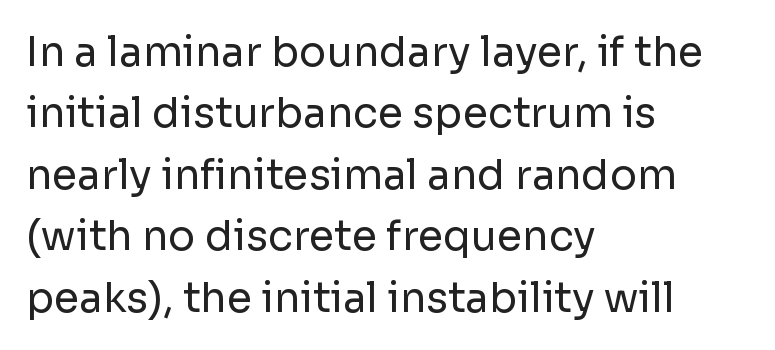
Q: Is the text bold? A: No.
Q: Is the text italic (slanted)? A: No, it is upright.
Q: Is the typeface a serif or a sans-serif typeface? A: Sans-serif.
Q: Is the text underlined? A: No.
Q: How is the paragraph aligned? A: Left-aligned.
Q: Is the spacing between letters normal or unusually wide? A: Normal.
Q: Is the spacing between lines tight, normal or loose? A: Normal.
Q: Width (condensed, normal, or wide)? A: Normal.
Q: Stroke contrast? A: Low.
Q: x-height? A: Medium.
Q: Monospaced? A: No.
